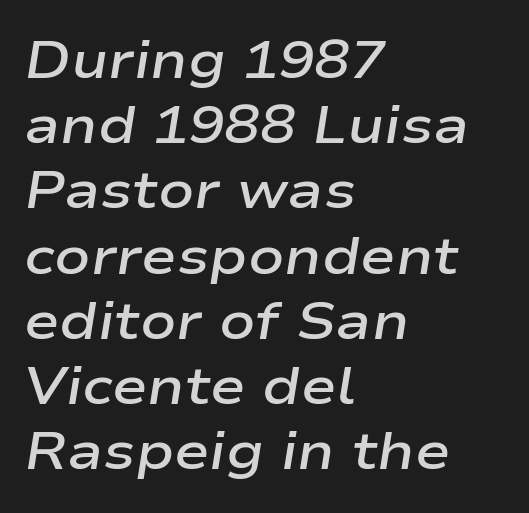
The image shows 53 px semibold, wide type, italic (leaning right); set left-aligned, line spacing 1.23x, normal letter spacing, not underlined; low stroke contrast and a medium x-height.
